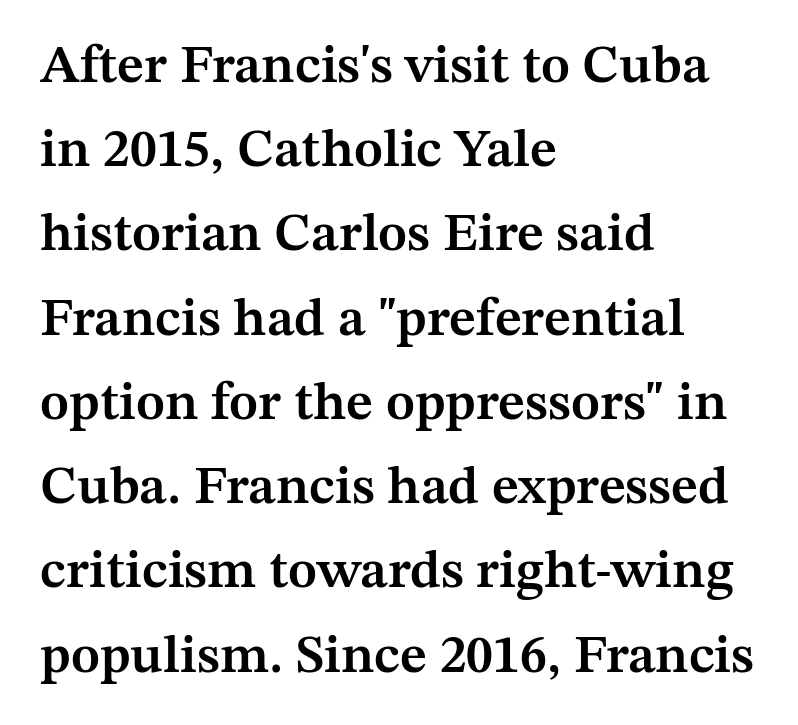
The image shows 54 px semibold serif type, upright; set left-aligned, normal line spacing (1.56x), normal letter spacing, not underlined; medium stroke contrast and a medium x-height.
